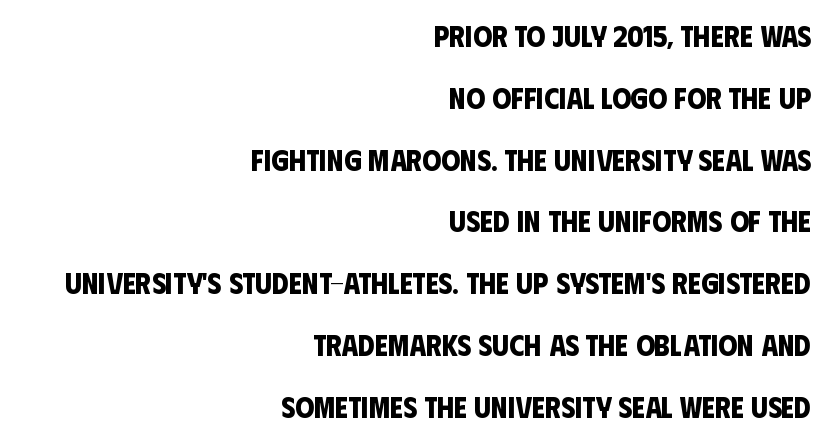
{"serif": "no", "bold": "yes", "weight": "bold", "width": "condensed", "stroke_contrast": "low", "x_height": "large", "monospaced": "no", "underline": "no", "align": "right", "line_spacing": "loose", "line_spacing_ratio": 2.06, "letter_spacing": "normal", "letter_spacing_em": 0.0, "glyph_px": 30}
